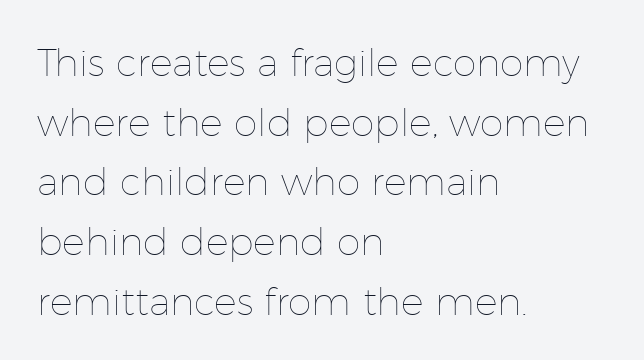
The image shows 38 px thin type, upright; set left-aligned, normal line spacing (1.57x), normal letter spacing, not underlined; low stroke contrast and a medium x-height.
